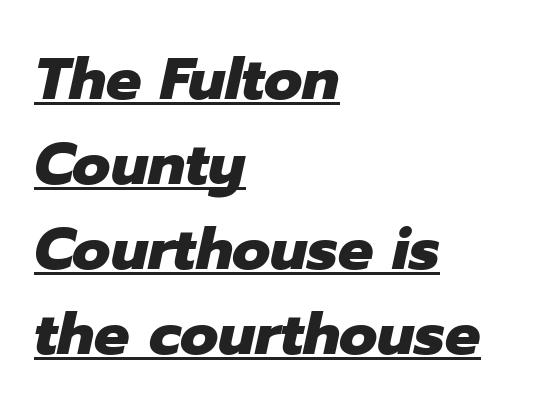
Does the leading feel generous? No, just average. The rag falls on the right side of this text block. The text carries the slant typical of an italic or oblique font. This is underlined copy, the kind a proofreader might mark for attention.
